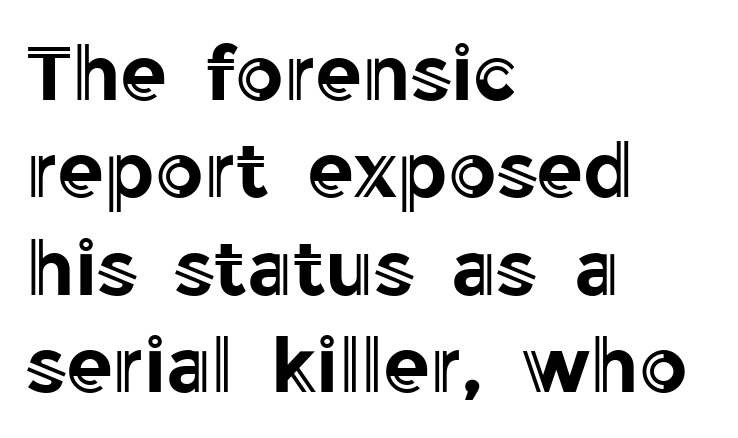
Short note: letters normally spaced. Each row of text sits above clean, open space. You could not count columns in this text — the font is proportionally spaced. Line beginnings align vertically; line endings do not.
